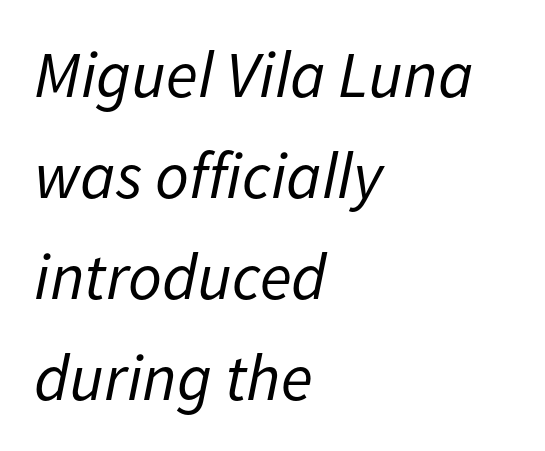
{"italic": "yes", "lean": "right", "slant_degrees": 11, "bold": "no", "weight": "regular", "width": "normal", "stroke_contrast": "low", "x_height": "medium", "monospaced": "no", "underline": "no", "align": "left", "line_spacing": "normal", "line_spacing_ratio": 1.53, "letter_spacing": "normal", "letter_spacing_em": 0.0, "glyph_px": 66}
